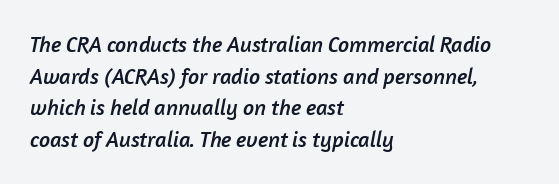
The image shows 22 px text type; set left-aligned, normal line spacing (1.44x), normal letter spacing, not underlined.
